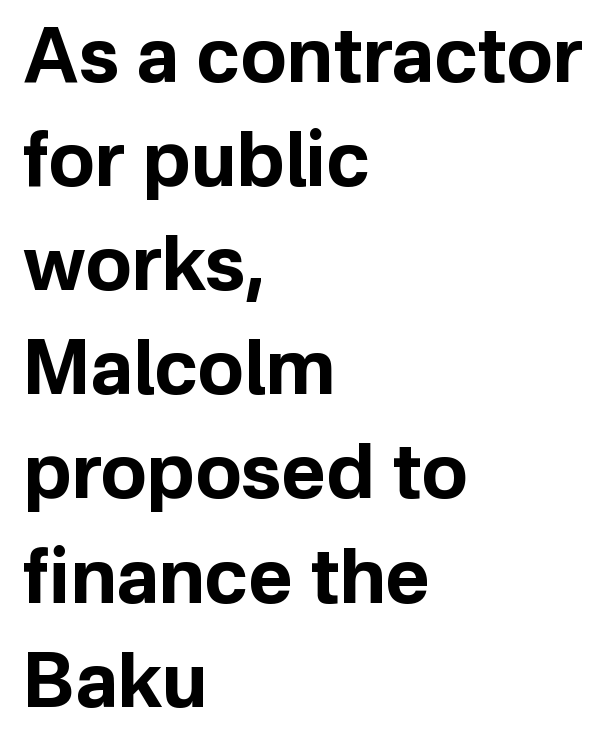
Q: Is the text bold? A: Yes.
Q: Is the text italic (slanted)? A: No, it is upright.
Q: Is the typeface a serif or a sans-serif typeface? A: Sans-serif.
Q: Is the text underlined? A: No.
Q: How is the paragraph aligned? A: Left-aligned.
Q: Is the spacing between letters normal or unusually wide? A: Normal.
Q: Is the spacing between lines tight, normal or loose? A: Normal.
Q: Width (condensed, normal, or wide)? A: Normal.
Q: Stroke contrast? A: Low.
Q: x-height? A: Medium.
Q: Monospaced? A: No.
